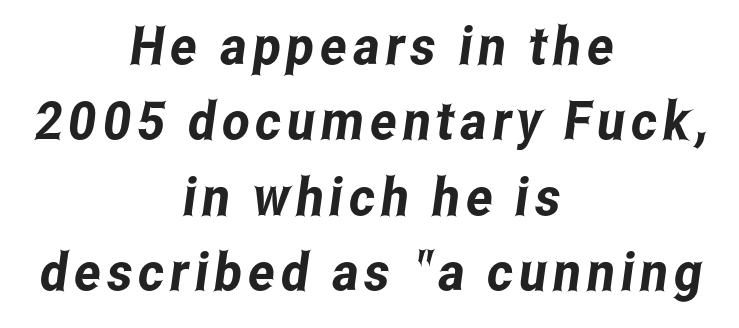
{"serif": "no", "width": "condensed", "stroke_contrast": "low", "x_height": "medium", "monospaced": "no", "underline": "no", "align": "center", "line_spacing": "normal", "line_spacing_ratio": 1.42, "glyph_px": 53}
